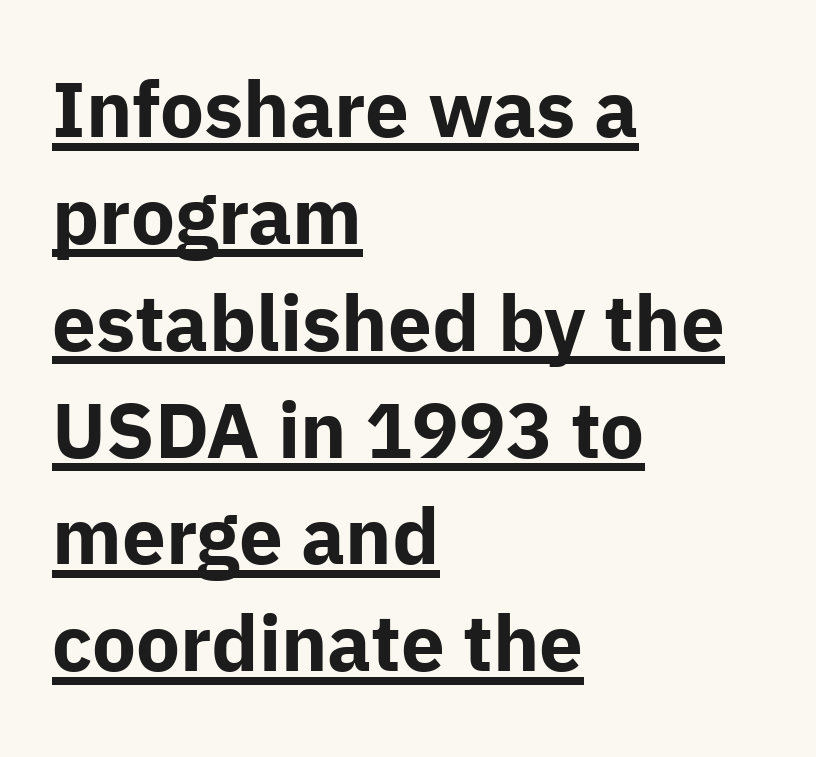
Q: Is the text bold? A: Yes.
Q: Is the text italic (slanted)? A: No, it is upright.
Q: Is the typeface a serif or a sans-serif typeface? A: Sans-serif.
Q: Is the text underlined? A: Yes.
Q: How is the paragraph aligned? A: Left-aligned.
Q: Is the spacing between letters normal or unusually wide? A: Normal.
Q: Is the spacing between lines tight, normal or loose? A: Normal.
Q: Width (condensed, normal, or wide)? A: Normal.
Q: Stroke contrast? A: Low.
Q: x-height? A: Medium.
Q: Monospaced? A: No.
